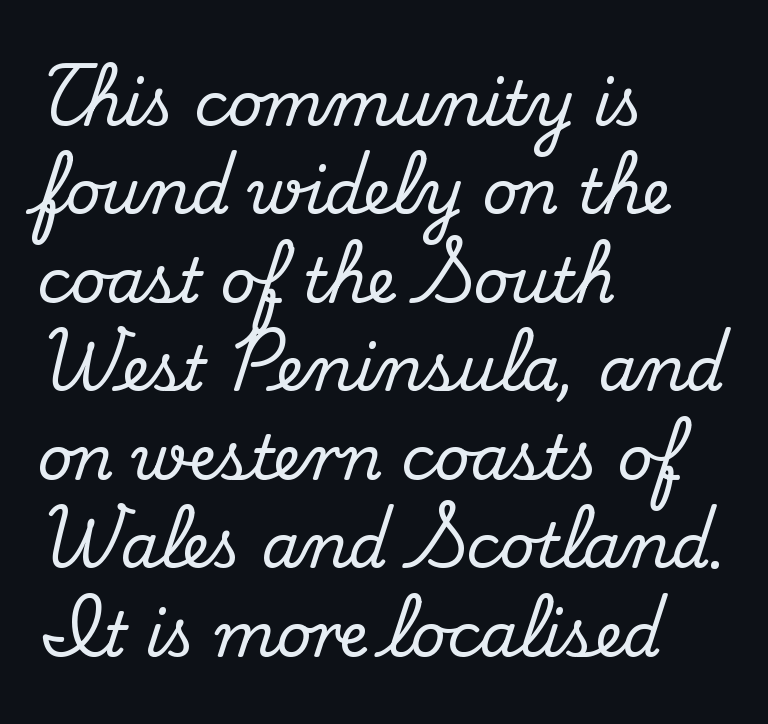
Q: Is the text italic (slanted)? A: Yes.
Q: Is the typeface a serif or a sans-serif typeface? A: Serif.
Q: Is the text underlined? A: No.
Q: How is the paragraph aligned? A: Left-aligned.
Q: Is the spacing between letters normal or unusually wide? A: Normal.
Q: Is the spacing between lines tight, normal or loose? A: Normal.
Q: Width (condensed, normal, or wide)? A: Normal.
Q: Stroke contrast? A: Medium.
Q: x-height? A: Small.
Q: Monospaced? A: No.
